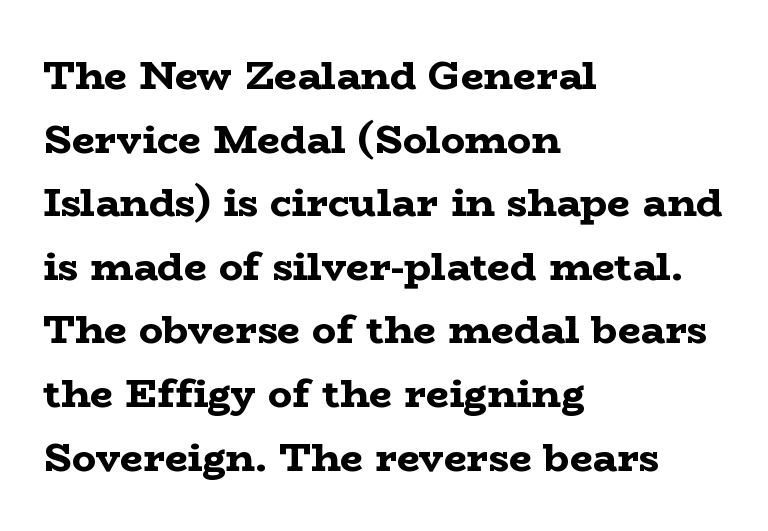
The image shows 40 px bold, wide serif type, upright; set left-aligned, normal line spacing (1.59x), normal letter spacing, not underlined; low stroke contrast and a medium x-height.
